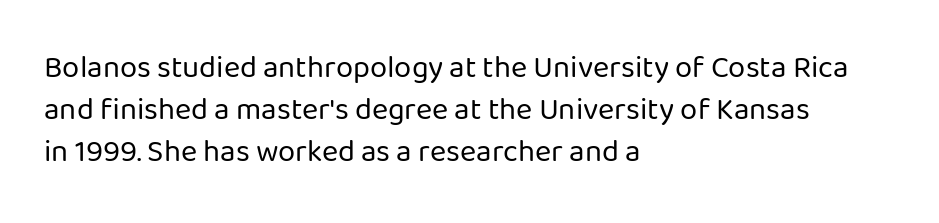
The rendering uses natural spacing where letterforms have individual widths. A sans-serif font was chosen for this passage. Descenders hang freely into open space. Each line starts at the same left margin while the right side varies. Stems and bowls with no extra thickness — not bold. Leading: standard.
